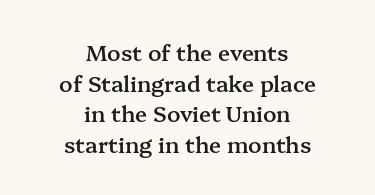
Q: Is the text bold? A: Semi-bold.
Q: Is the text italic (slanted)? A: No, it is upright.
Q: Is the text underlined? A: No.
Q: How is the paragraph aligned? A: Centered.
Q: Is the spacing between letters normal or unusually wide? A: Normal.
Q: Is the spacing between lines tight, normal or loose? A: Normal.
